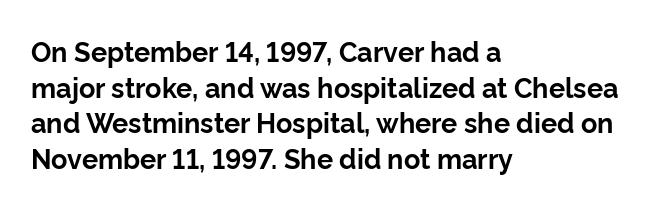
{"italic": "no", "bold": "yes", "underline": "no", "align": "left", "line_spacing": "normal", "line_spacing_ratio": 1.32, "letter_spacing": "normal", "letter_spacing_em": 0.0, "glyph_px": 27}
